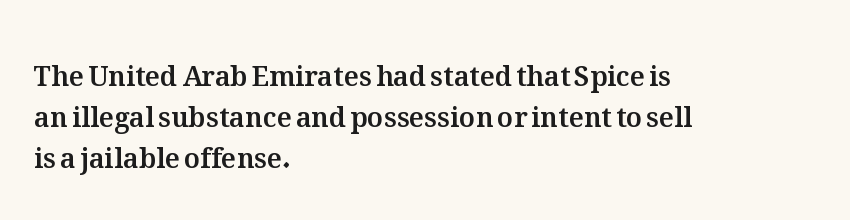
The image shows 27 px text type, upright; set left-aligned, normal line spacing (1.52x), normal letter spacing, not underlined.
